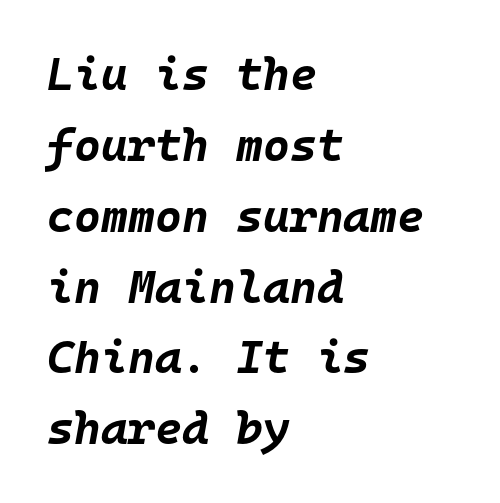
Q: Is the text bold? A: Yes.
Q: Is the text italic (slanted)? A: Yes, it leans right by about 10 degrees.
Q: Is the text underlined? A: No.
Q: How is the paragraph aligned? A: Left-aligned.
Q: Is the spacing between letters normal or unusually wide? A: Normal.
Q: Is the spacing between lines tight, normal or loose? A: Normal.
Q: Width (condensed, normal, or wide)? A: Normal.
Q: Stroke contrast? A: Low.
Q: x-height? A: Large.
Q: Monospaced? A: Yes.
